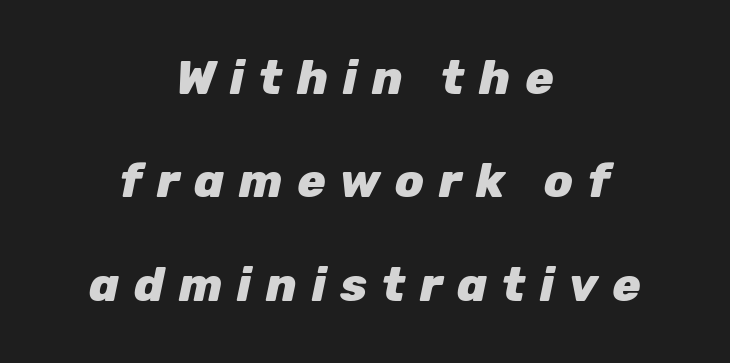
{"italic": "yes", "lean": "right", "slant_degrees": 12, "bold": "yes", "weight": "heavy", "width": "normal", "stroke_contrast": "low", "x_height": "medium", "monospaced": "no", "underline": "no", "align": "center", "line_spacing": "loose", "line_spacing_ratio": 2.2, "letter_spacing": "wide", "letter_spacing_em": 0.31, "glyph_px": 47}
